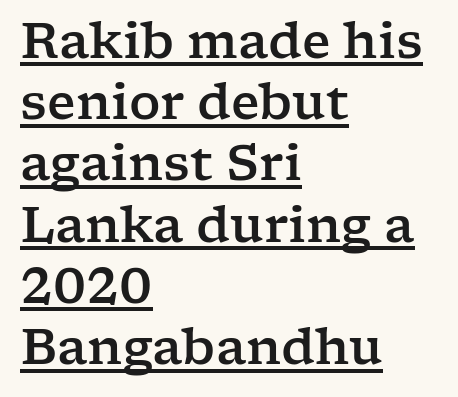
{"serif": "yes", "italic": "no", "width": "wide", "stroke_contrast": "low", "x_height": "medium", "monospaced": "no", "underline": "yes", "align": "left", "line_spacing": "normal", "line_spacing_ratio": 1.25, "letter_spacing": "normal", "letter_spacing_em": 0.0, "glyph_px": 49}
